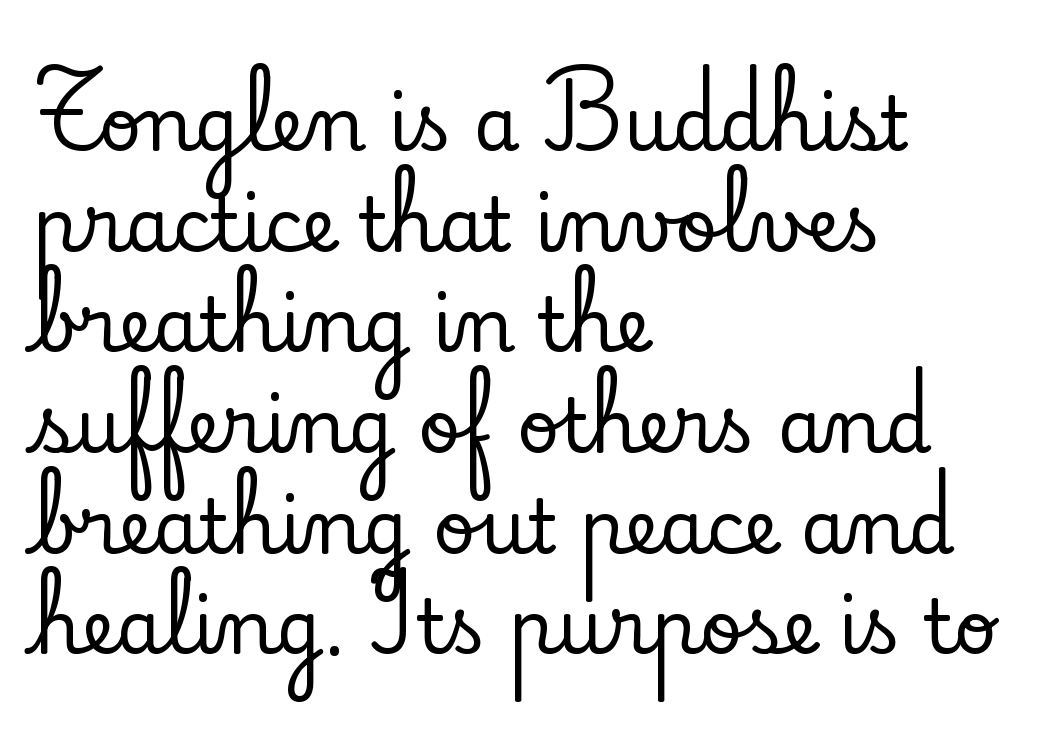
Q: Is the text italic (slanted)? A: No, it is upright.
Q: Is the typeface a serif or a sans-serif typeface? A: Serif.
Q: Is the text underlined? A: No.
Q: How is the paragraph aligned? A: Left-aligned.
Q: Is the spacing between letters normal or unusually wide? A: Normal.
Q: Is the spacing between lines tight, normal or loose? A: Normal.
Q: Width (condensed, normal, or wide)? A: Normal.
Q: Stroke contrast? A: Low.
Q: x-height? A: Small.
Q: Monospaced? A: No.
